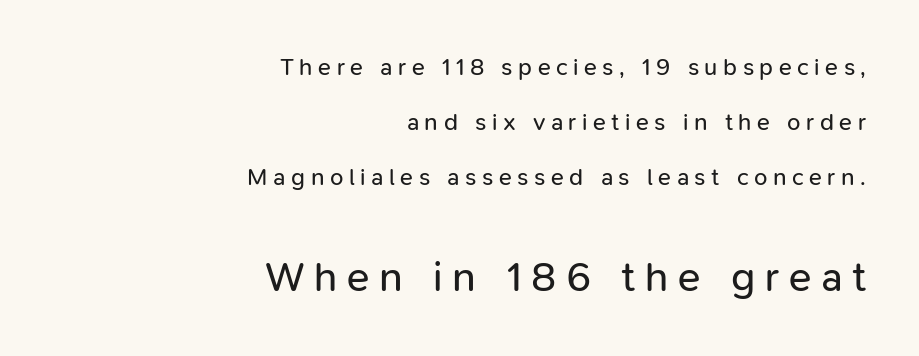
{"serif": "no", "italic": "no", "bold": "no", "weight": "regular", "width": "normal", "stroke_contrast": "low", "x_height": "medium", "monospaced": "no", "underline": "no", "align": "right", "line_spacing": "loose", "line_spacing_ratio": 2.3, "letter_spacing": "wide", "letter_spacing_em": 0.23, "larger_block": "second", "size_ratio": 1.75, "glyph_px": 42}
